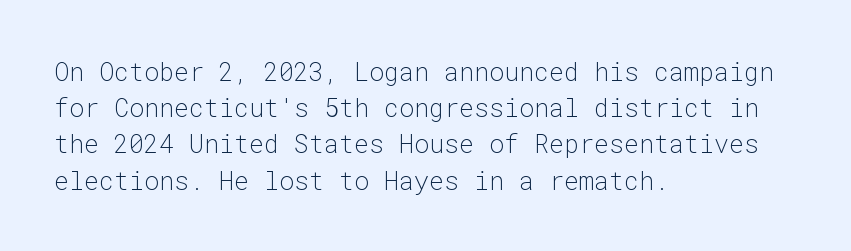
{"italic": "no", "bold": "no", "underline": "no", "align": "left", "line_spacing": "normal", "line_spacing_ratio": 1.45, "letter_spacing": "normal", "letter_spacing_em": 0.0, "glyph_px": 25}
